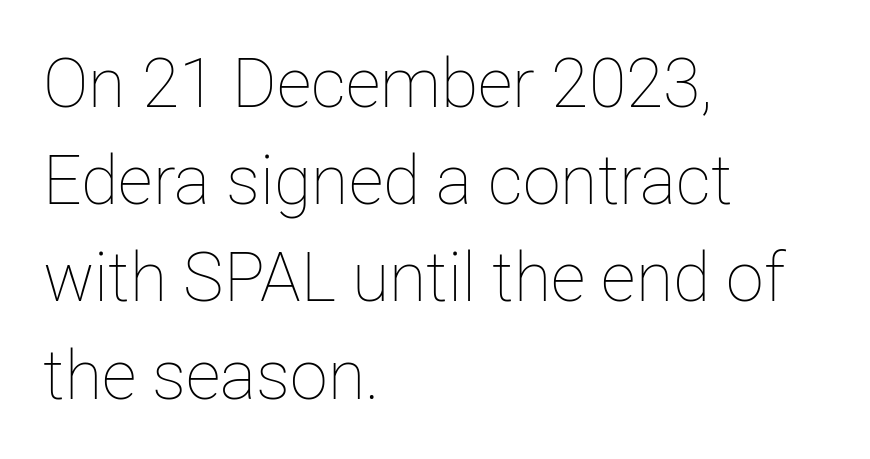
Varying glyph widths throughout — classic text-font behaviour. The font's upright variant was chosen for this text. The tracking reads as untouched default to a designer's eye. The gap between lines stays unmarked.
